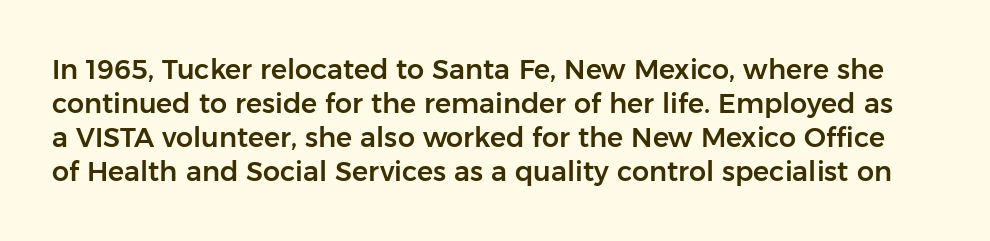
The image shows 27 px text type, upright; set normal line spacing (1.26x), normal letter spacing, not underlined.
